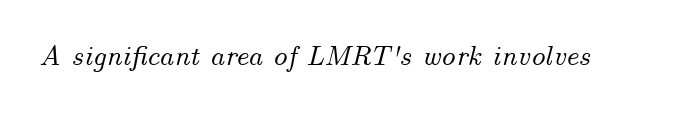
Here the glyphs are tracked normally, forming tight word shapes. Is the type slanted? Yes — the strokes lean at a clear angle. Spacing verdict: proportional, widths tailored to each character. Has an underline been added? It has not.
